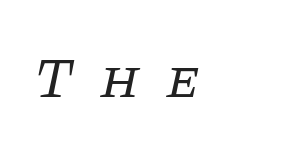
{"serif": "yes", "italic": "yes", "lean": "right", "slant_degrees": 11, "bold": "no", "weight": "regular", "width": "normal", "stroke_contrast": "low", "x_height": "large", "monospaced": "no", "underline": "no", "align": "left", "letter_spacing": "wide", "letter_spacing_em": 0.48, "glyph_px": 56}
